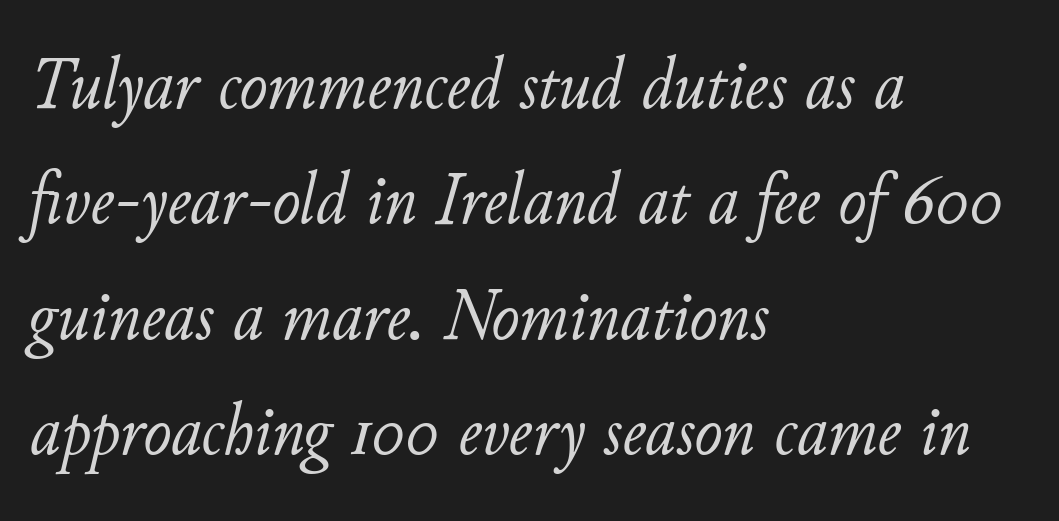
Q: Is the text bold? A: No.
Q: Is the text italic (slanted)? A: Yes, it leans right by about 11 degrees.
Q: Is the text underlined? A: No.
Q: How is the paragraph aligned? A: Left-aligned.
Q: Is the spacing between letters normal or unusually wide? A: Normal.
Q: Is the spacing between lines tight, normal or loose? A: Normal.
Q: Width (condensed, normal, or wide)? A: Normal.
Q: Stroke contrast? A: Low.
Q: x-height? A: Small.
Q: Monospaced? A: No.
